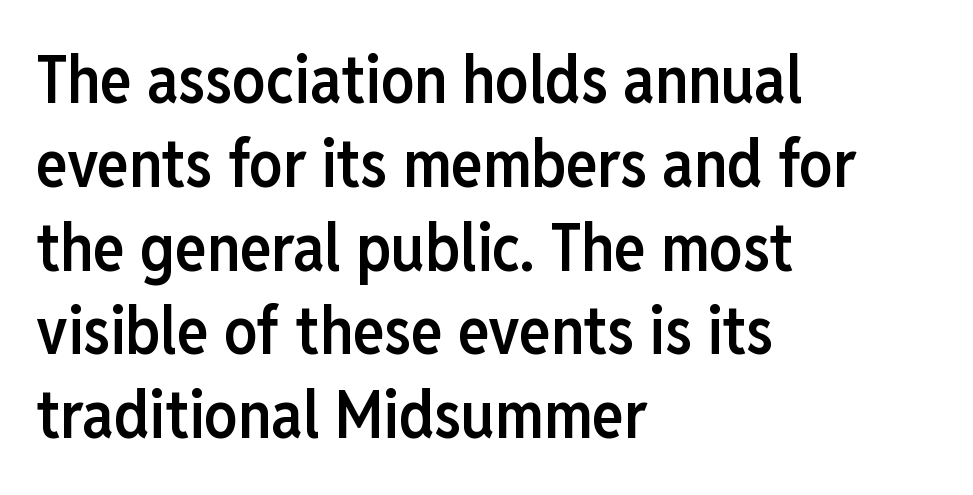
The paragraph has a hard left edge and a soft right edge. Firm but not heavy-handed strokes: this text is semibold. Nothing unusual about the tracking: characters are spaced as the font intends. The gap between lines stays unmarked. Vertical strokes here are truly vertical.
